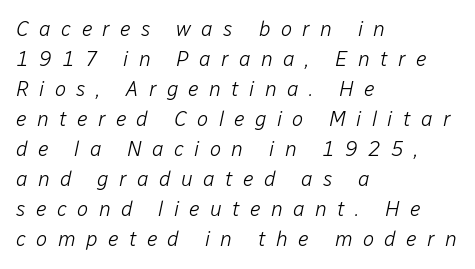
Q: Is the text bold? A: No.
Q: Is the text italic (slanted)? A: Yes, it leans right by about 12 degrees.
Q: Is the text underlined? A: No.
Q: How is the paragraph aligned? A: Left-aligned.
Q: Is the spacing between letters normal or unusually wide? A: Unusually wide.
Q: Is the spacing between lines tight, normal or loose? A: Normal.
